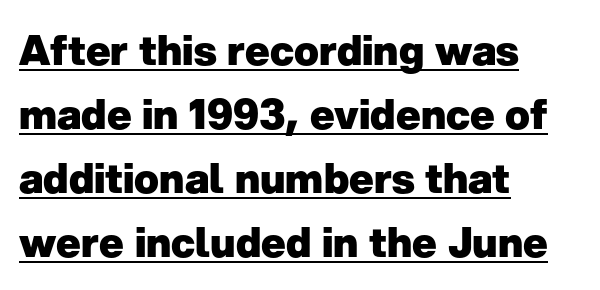
{"serif": "no", "italic": "no", "bold": "yes", "weight": "heavy", "width": "normal", "stroke_contrast": "low", "x_height": "medium", "monospaced": "no", "underline": "yes", "align": "left", "line_spacing": "normal", "line_spacing_ratio": 1.56, "letter_spacing": "normal", "letter_spacing_em": 0.0, "glyph_px": 41}
